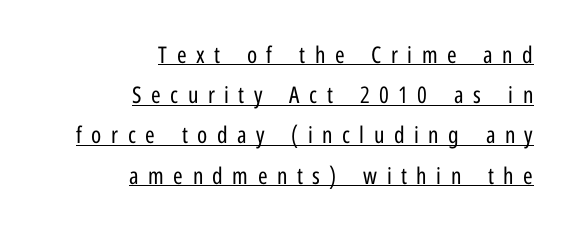
{"italic": "no", "bold": "no", "underline": "yes", "align": "right", "line_spacing_ratio": 1.75, "letter_spacing": "wide", "letter_spacing_em": 0.41, "glyph_px": 23}
